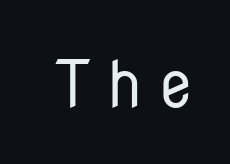
{"serif": "no", "italic": "no", "bold": "no", "weight": "regular", "width": "normal", "stroke_contrast": "low", "x_height": "medium", "monospaced": "yes", "underline": "no", "letter_spacing": "wide", "letter_spacing_em": 0.21, "glyph_px": 67}
